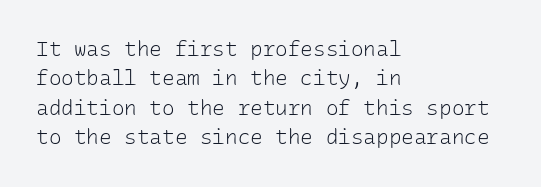
The image shows 21 px text type, upright; set left-aligned, normal line spacing (1.4x), normal letter spacing, not underlined.
